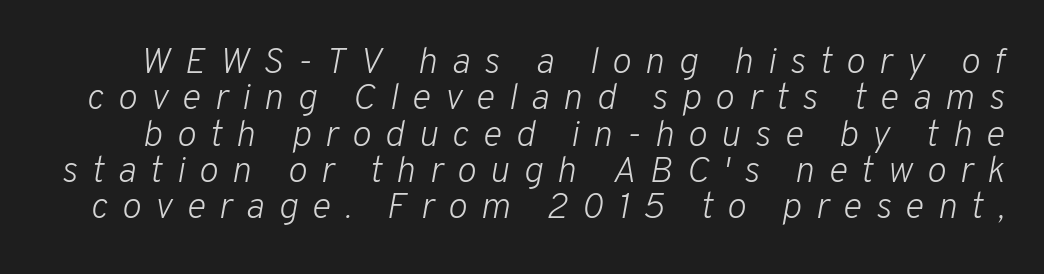
Q: Is the text bold? A: No.
Q: Is the text italic (slanted)? A: Yes, it leans right by about 10 degrees.
Q: Is the text underlined? A: No.
Q: Is the spacing between letters normal or unusually wide? A: Unusually wide.
Q: Is the spacing between lines tight, normal or loose? A: Tight.
Q: Width (condensed, normal, or wide)? A: Normal.
Q: Stroke contrast? A: Low.
Q: x-height? A: Medium.
Q: Monospaced? A: No.
